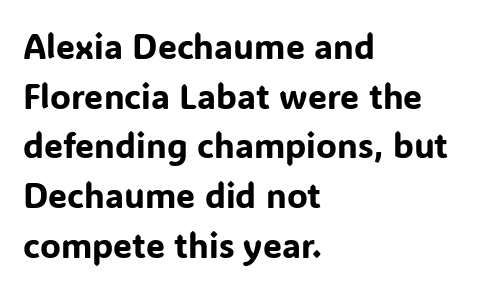
The image shows 34 px sans-serif type, upright; set left-aligned, normal line spacing (1.46x), normal letter spacing, not underlined; low stroke contrast and a medium x-height.
